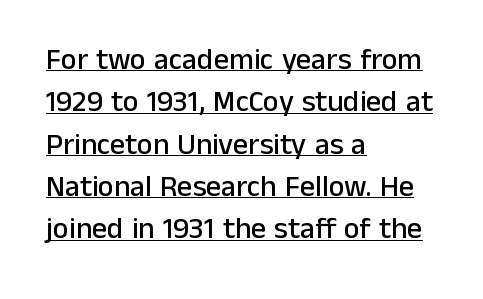
{"serif": "no", "italic": "no", "width": "normal", "stroke_contrast": "low", "x_height": "medium", "monospaced": "no", "underline": "yes", "align": "left", "line_spacing": "normal", "line_spacing_ratio": 1.41, "letter_spacing": "normal", "letter_spacing_em": 0.0, "glyph_px": 30}
